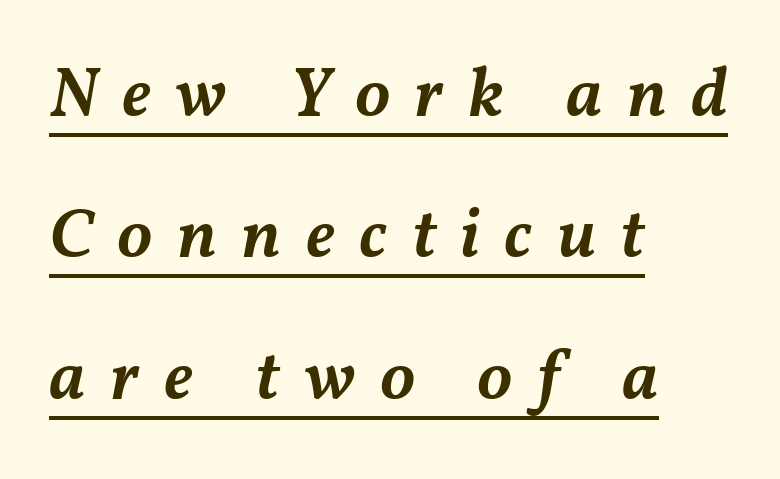
Notice how the passage keeps a crisp vertical edge on the left only. The passage shown is typed in a proportional face where columns would drift. Weight: semibold (demi). Rendered with sloped, italic letterforms.
